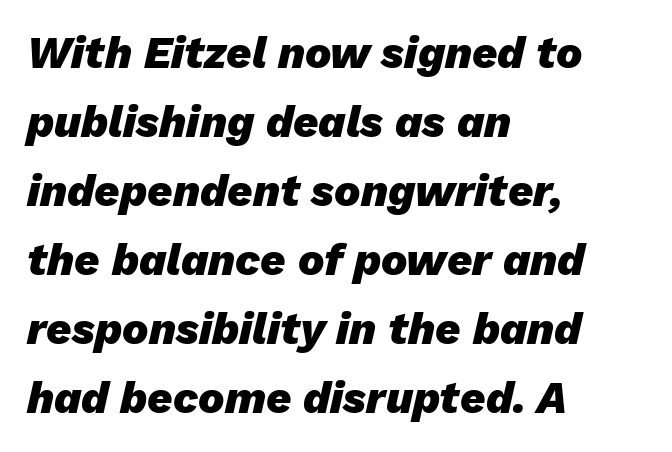
{"italic": "yes", "lean": "right", "slant_degrees": 13, "bold": "yes", "weight": "heavy", "width": "normal", "stroke_contrast": "low", "x_height": "medium", "monospaced": "no", "underline": "no", "align": "left", "line_spacing": "normal", "line_spacing_ratio": 1.57, "letter_spacing": "normal", "letter_spacing_em": 0.0, "glyph_px": 44}
